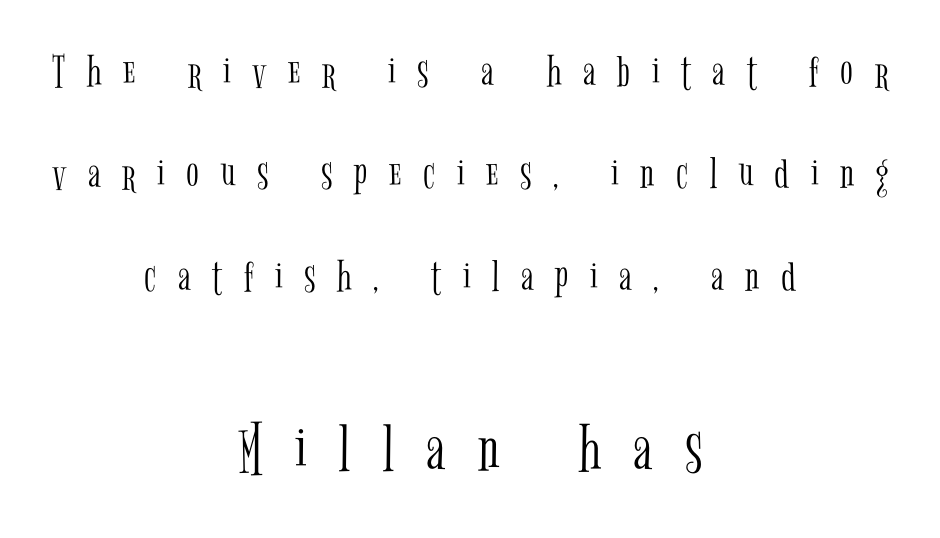
{"serif": "yes", "italic": "no", "bold": "no", "weight": "light", "width": "condensed", "stroke_contrast": "low", "x_height": "medium", "monospaced": "no", "underline": "no", "align": "center", "line_spacing": "loose", "line_spacing_ratio": 2.18, "letter_spacing": "wide", "letter_spacing_em": 0.46, "larger_block": "second", "size_ratio": 1.51, "glyph_px": 71}
